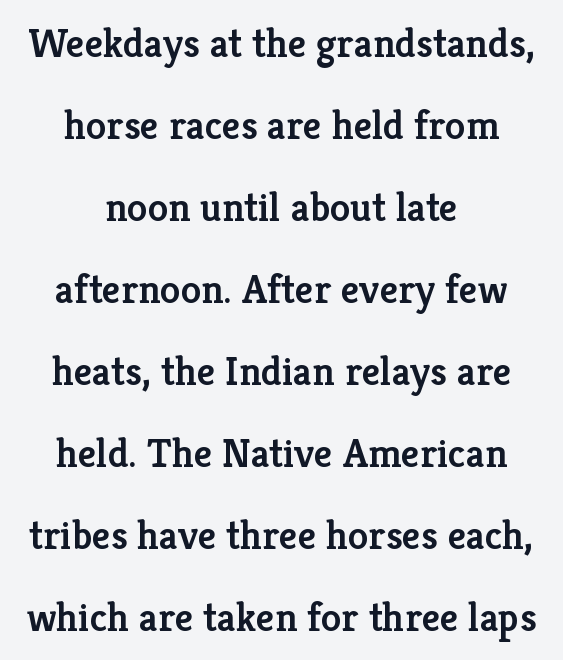
The image shows 41 px semibold serif type, upright; set centered, loose line spacing (2.0x), normal letter spacing, not underlined; low stroke contrast and a medium x-height.
